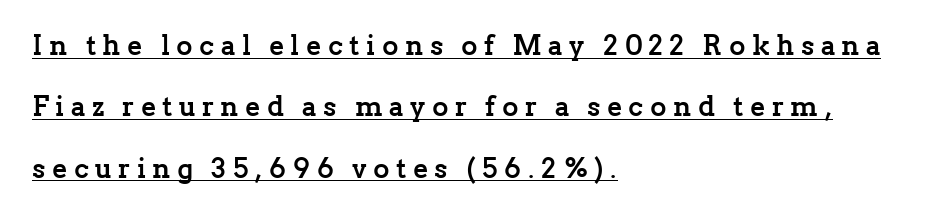
The ragged edge is on the right, which tells us the setting is flush left. Typographic density is high because the face is bold. It's the straight-up-and-down kind of type. The passage shown is typed in a proportional face where columns would drift. Descenders here cross a horizontal rule under the line.
